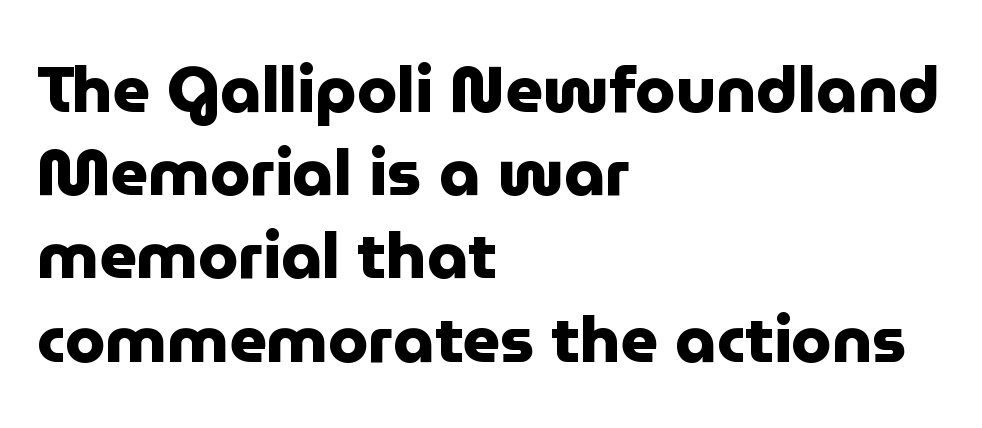
The image shows 65 px heavy sans-serif type, upright; set left-aligned, normal line spacing (1.28x), normal letter spacing, not underlined; low stroke contrast and a medium x-height.
